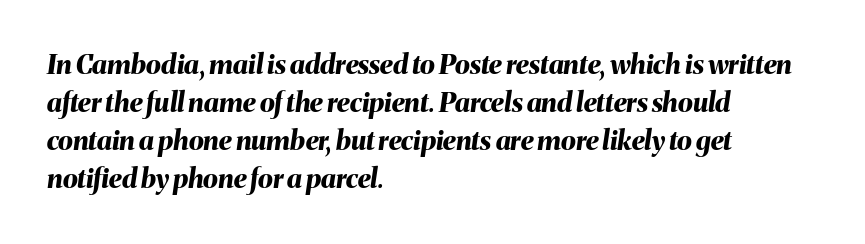
{"italic": "yes", "lean": "right", "slant_degrees": 8, "bold": "yes", "underline": "no", "align": "left", "line_spacing": "normal", "line_spacing_ratio": 1.41, "letter_spacing": "normal", "letter_spacing_em": 0.0, "glyph_px": 27}
